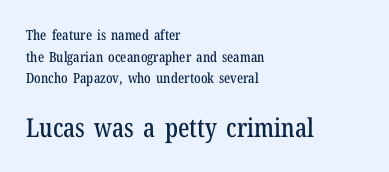
Q: Is the text italic (slanted)? A: No, it is upright.
Q: Is the text underlined? A: No.
Q: How is the paragraph aligned? A: Left-aligned.
Q: Is the spacing between letters normal or unusually wide? A: Normal.
Q: Is the spacing between lines tight, normal or loose? A: Normal.
Q: Which block of text is set in a larger size, the first (top) or the second (bottom)? A: The second (bottom) one.
